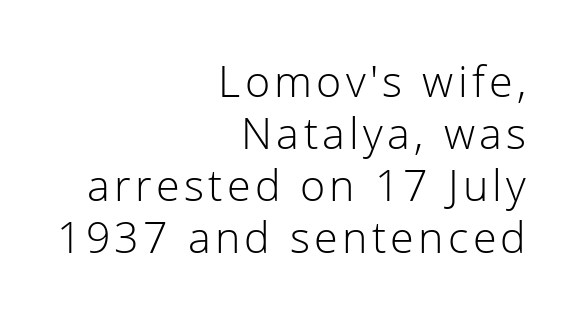
{"serif": "no", "italic": "no", "bold": "no", "weight": "light", "width": "normal", "stroke_contrast": "low", "x_height": "medium", "monospaced": "no", "underline": "no", "align": "right", "line_spacing_ratio": 1.21, "glyph_px": 43}
